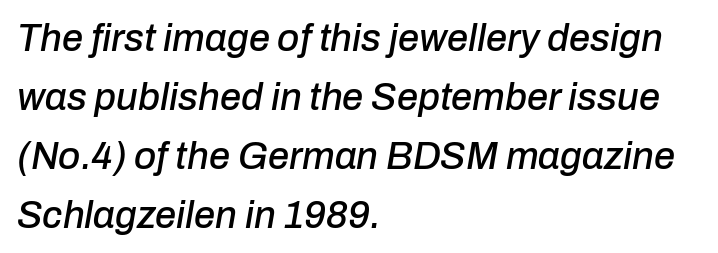
These lines are set flush left with a ragged right edge. The area under the type is left untouched. This sample keeps an unexceptional amount of space between lines. Slanted lettering throughout.
